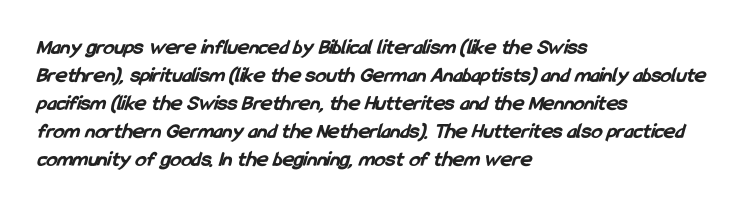
The image shows 22 px bold type; set left-aligned, normal line spacing (1.27x), normal letter spacing, not underlined.
